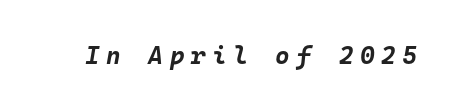
Rule under the text: the space is simply empty. Glyph-to-glyph distance is far greater than everyday printed text. Looking at the ascenders, they clearly lean. Plenty of ink on the page — the face is bold.
